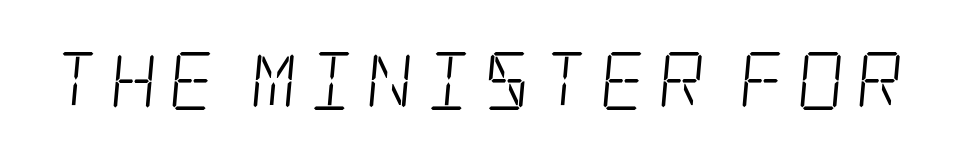
{"serif": "yes", "bold": "no", "weight": "light", "width": "condensed", "stroke_contrast": "low", "x_height": "large", "underline": "no", "glyph_px": 58}
